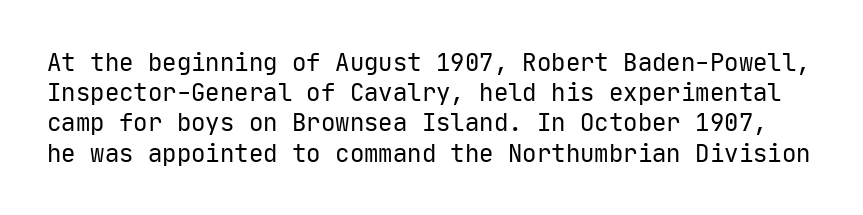
A roman cut, with each character standing at attention. Decoration check: the copy has no underline. Regular leading. The gaps between neighbouring characters are ordinary and unremarkable. The face looks like a standard text weight, possibly lighter.
